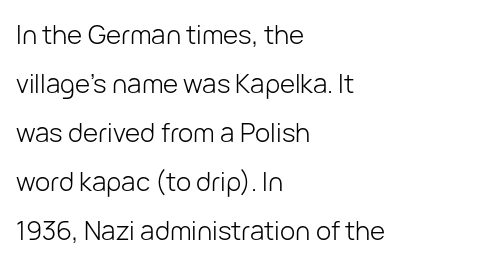
{"italic": "no", "bold": "no", "underline": "no", "align": "left", "line_spacing_ratio": 1.88, "letter_spacing": "normal", "letter_spacing_em": 0.0, "glyph_px": 26}
